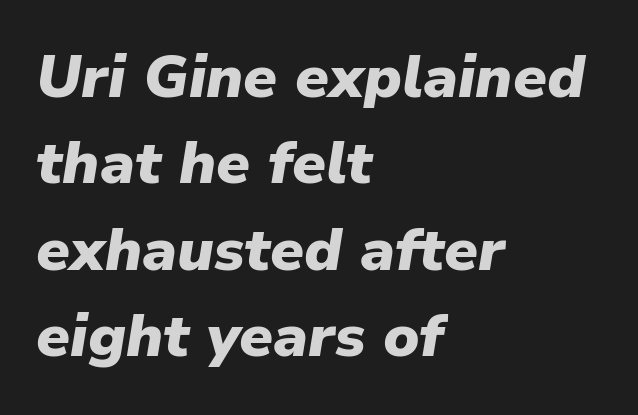
{"italic": "yes", "lean": "right", "slant_degrees": 9, "bold": "yes", "weight": "heavy", "width": "normal", "stroke_contrast": "low", "x_height": "medium", "monospaced": "no", "underline": "no", "align": "left", "line_spacing": "normal", "line_spacing_ratio": 1.44, "letter_spacing": "normal", "letter_spacing_em": 0.0, "glyph_px": 60}
